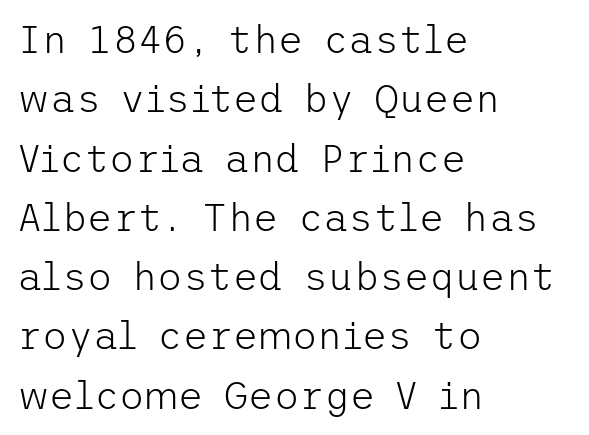
A typesetter would mark this as roman, not italic. The passage shown stacks its lines at a standard gap. Rule under the text: the space is simply empty. I'd call this a sans setting — the letters go barefoot. Stroke thickness stays within the range of a standard reading face or lighter.
